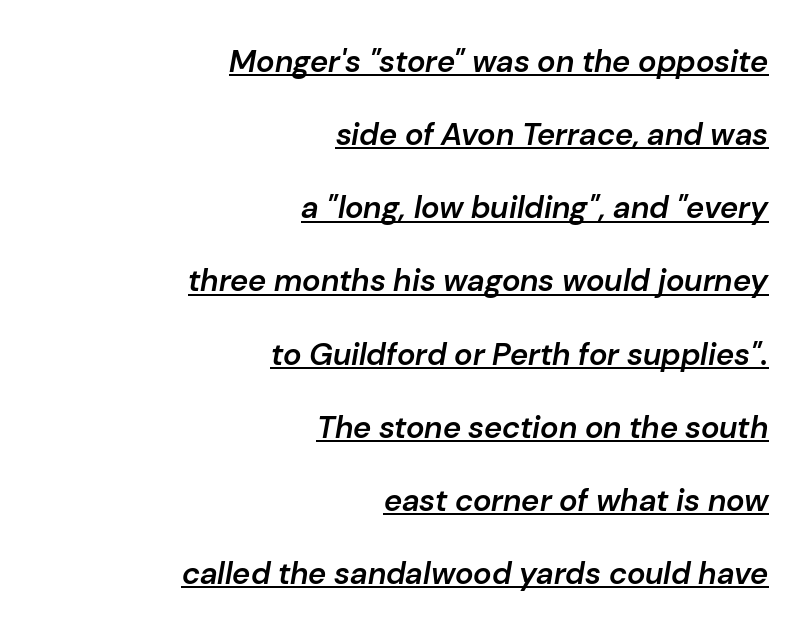
Varying glyph widths throughout — classic text-font behaviour. The strokes are fattened partway — semibold, not bold. The rendering uses the underline text-decoration. Looking at the ascenders, they clearly lean.
